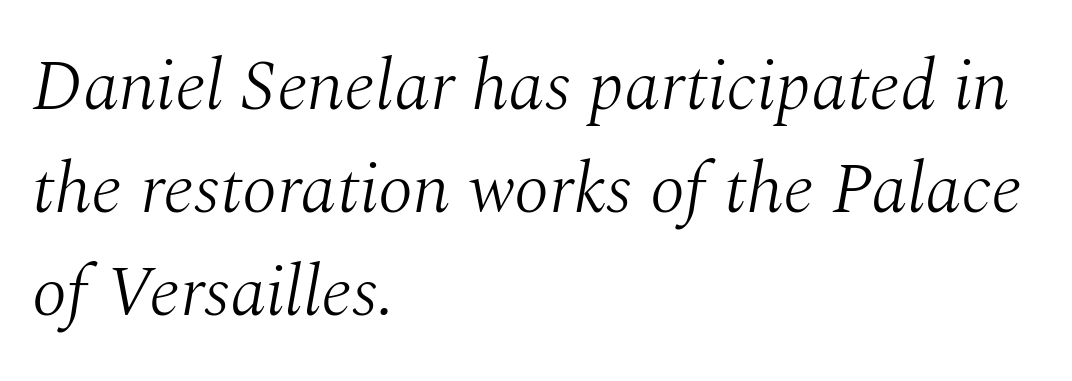
Q: Is the text bold? A: No.
Q: Is the text italic (slanted)? A: Yes, it leans right by about 10 degrees.
Q: Is the typeface a serif or a sans-serif typeface? A: Serif.
Q: Is the text underlined? A: No.
Q: How is the paragraph aligned? A: Left-aligned.
Q: Is the spacing between letters normal or unusually wide? A: Normal.
Q: Is the spacing between lines tight, normal or loose? A: Normal.
Q: Width (condensed, normal, or wide)? A: Normal.
Q: Stroke contrast? A: Medium.
Q: x-height? A: Medium.
Q: Monospaced? A: No.
